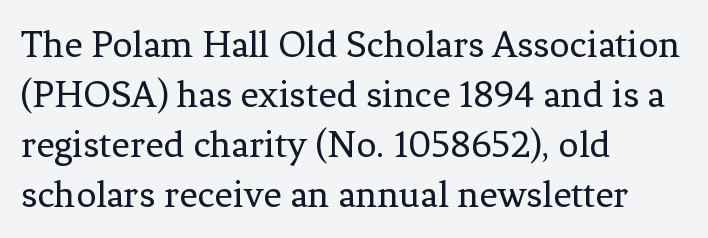
The image shows 40 px regular-weight serif type, upright; set left-aligned, normal line spacing (1.25x), normal letter spacing, not underlined; low stroke contrast and a medium x-height.
